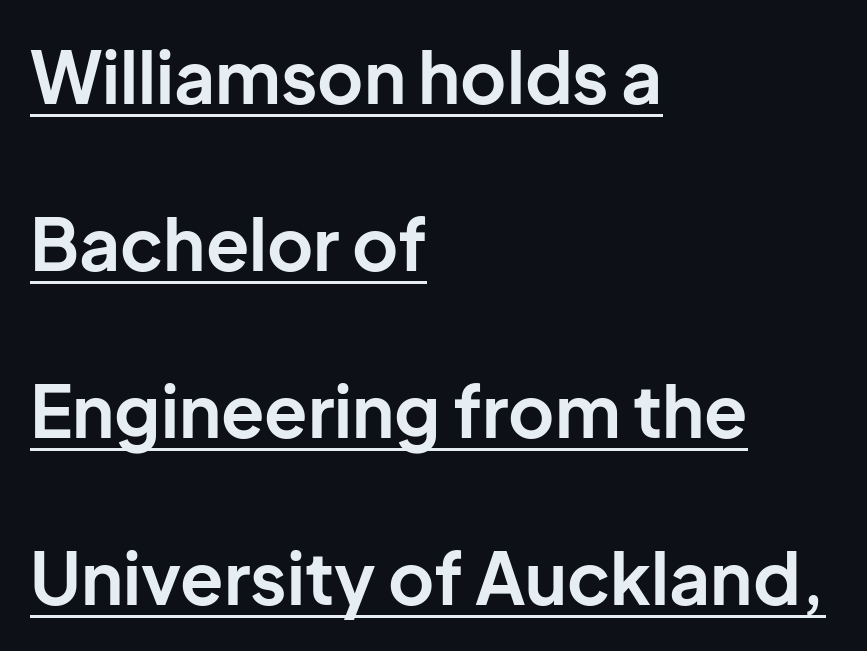
{"serif": "no", "italic": "no", "bold": "yes", "weight": "bold", "width": "normal", "stroke_contrast": "low", "x_height": "medium", "monospaced": "no", "underline": "yes", "align": "left", "line_spacing": "loose", "line_spacing_ratio": 2.35, "letter_spacing": "normal", "letter_spacing_em": 0.0, "glyph_px": 71}
